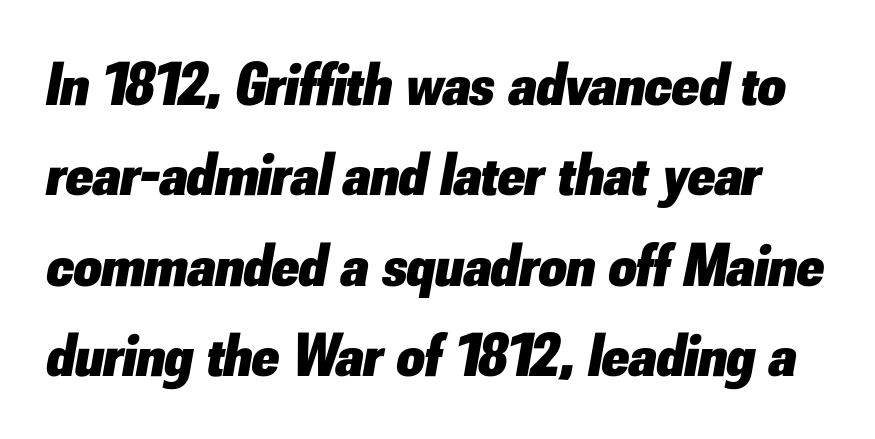
Q: Is the text bold? A: Yes.
Q: Is the text italic (slanted)? A: Yes, it leans right by about 10 degrees.
Q: Is the text underlined? A: No.
Q: Is the spacing between letters normal or unusually wide? A: Normal.
Q: Is the spacing between lines tight, normal or loose? A: Normal.
Q: Width (condensed, normal, or wide)? A: Normal.
Q: Stroke contrast? A: Low.
Q: x-height? A: Small.
Q: Monospaced? A: No.
